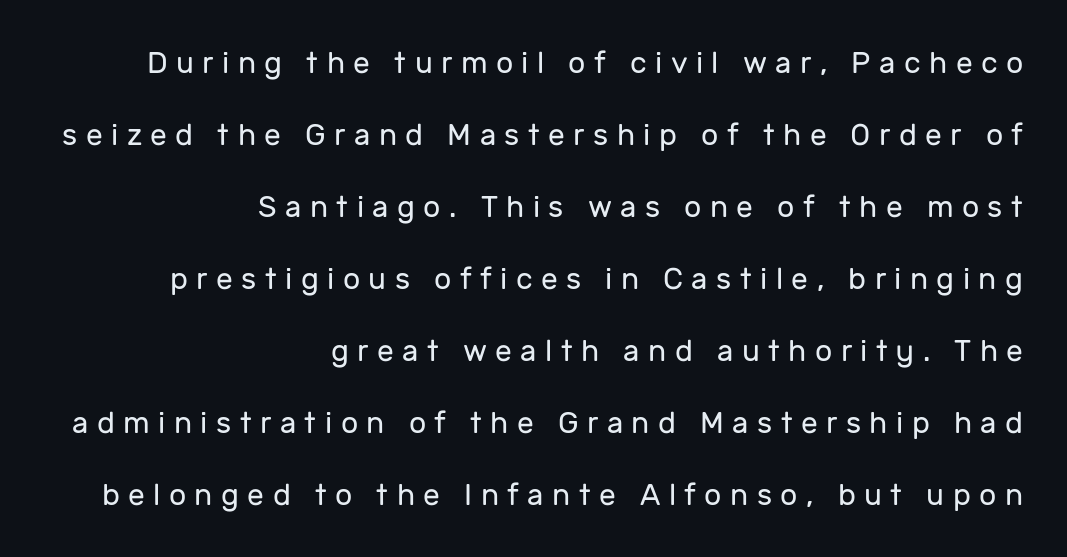
{"serif": "no", "italic": "no", "bold": "no", "weight": "regular", "width": "normal", "stroke_contrast": "low", "x_height": "medium", "monospaced": "no", "underline": "no", "align": "right", "line_spacing": "loose", "line_spacing_ratio": 2.4, "letter_spacing": "wide", "letter_spacing_em": 0.28, "glyph_px": 30}
